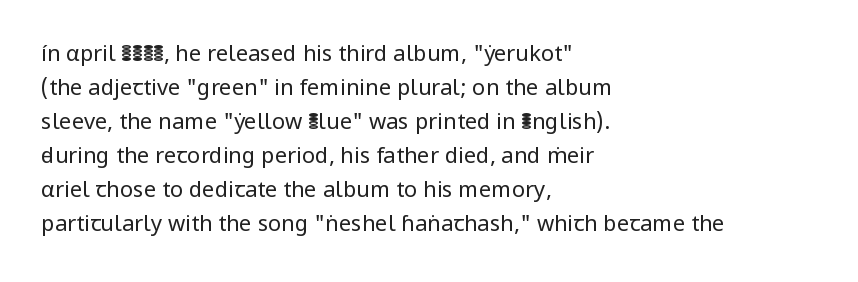
{"italic": "no", "bold": "no", "underline": "no", "align": "left", "line_spacing": "normal", "line_spacing_ratio": 1.55, "letter_spacing": "normal", "letter_spacing_em": 0.0, "glyph_px": 22}
